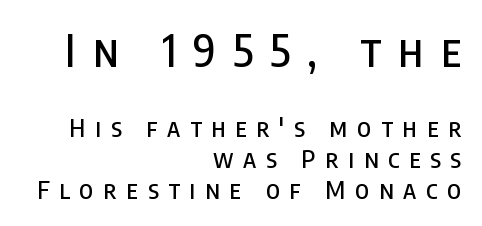
The image shows 44 px condensed sans-serif type, upright; set right-aligned, line spacing 1.24x, unusually wide letter spacing (+0.39 em), not underlined; the first (top) block is 1.76x larger; low stroke contrast and a large x-height.
